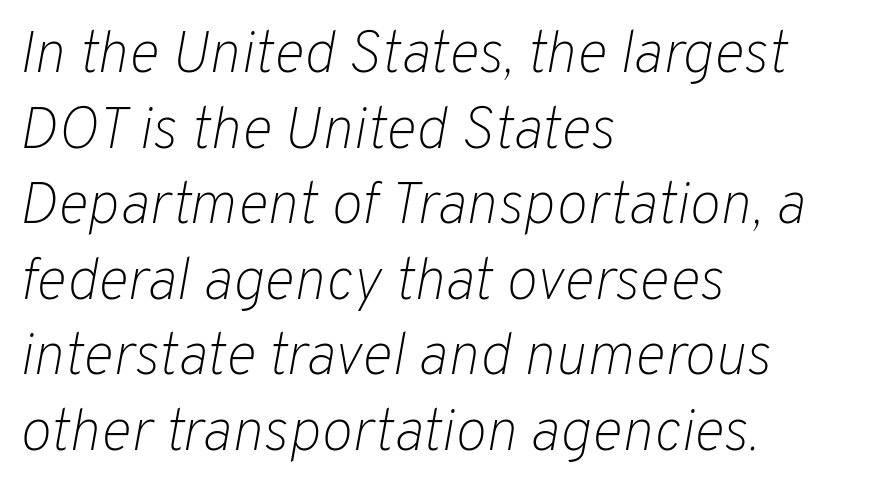
Just letters on the line, the space beneath them empty. A typesetter would call this proportional, since set widths differ per character. The strokes are not fattened; the text isn't bold. The whole block is typeset with a tilt. The type is set solid horizontally, with unmodified tracking. A student would call this left alignment; a typographer would say flush left, rag right.
